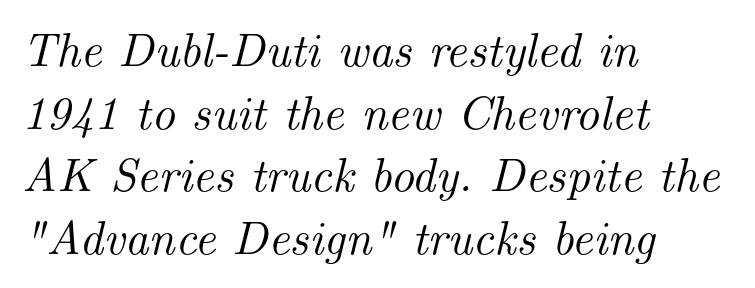
Q: Is the text italic (slanted)? A: Yes, it leans right by about 14 degrees.
Q: Is the typeface a serif or a sans-serif typeface? A: Serif.
Q: Is the text underlined? A: No.
Q: How is the paragraph aligned? A: Left-aligned.
Q: Is the spacing between letters normal or unusually wide? A: Normal.
Q: Is the spacing between lines tight, normal or loose? A: Normal.
Q: Width (condensed, normal, or wide)? A: Normal.
Q: Stroke contrast? A: Medium.
Q: x-height? A: Small.
Q: Monospaced? A: No.
